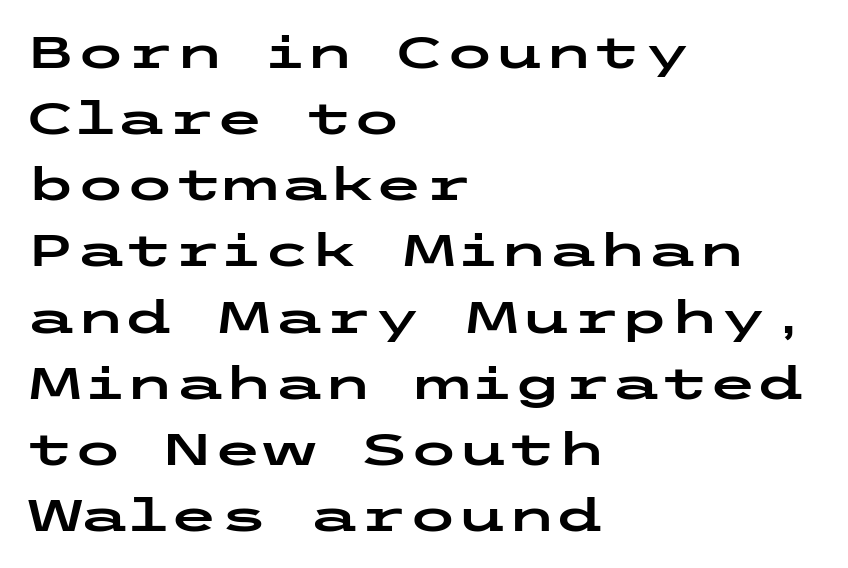
{"serif": "no", "italic": "no", "width": "wide", "stroke_contrast": "low", "x_height": "medium", "underline": "no", "align": "left", "line_spacing": "normal", "line_spacing_ratio": 1.47, "letter_spacing": "normal", "letter_spacing_em": 0.0, "glyph_px": 45}
